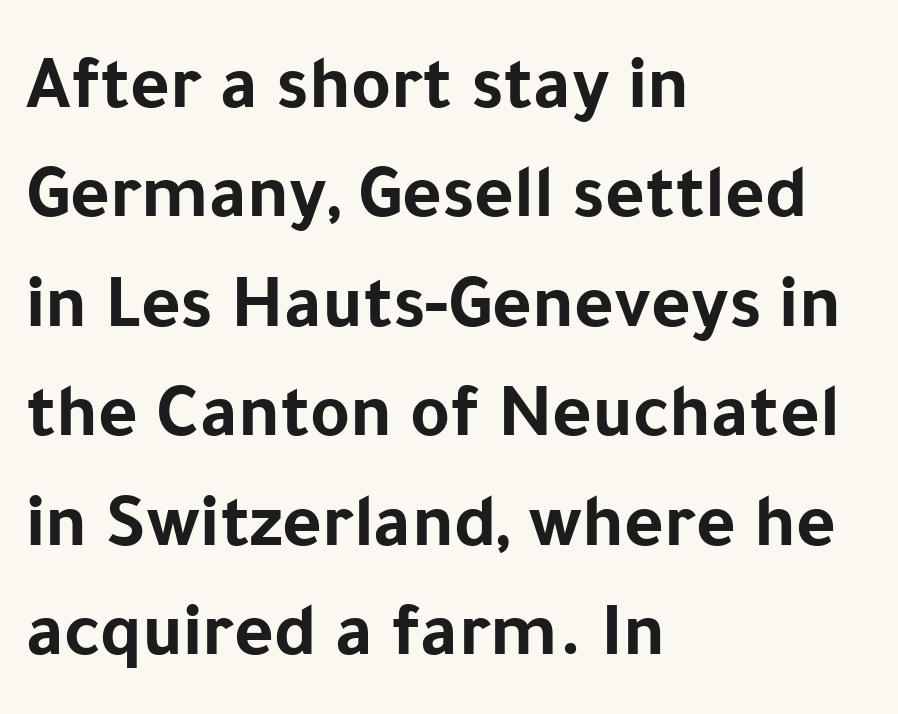
{"serif": "no", "italic": "no", "bold": "yes", "weight": "bold", "width": "normal", "stroke_contrast": "low", "x_height": "medium", "monospaced": "no", "underline": "no", "align": "left", "line_spacing": "normal", "line_spacing_ratio": 1.44, "letter_spacing": "normal", "letter_spacing_em": 0.0, "glyph_px": 76}
